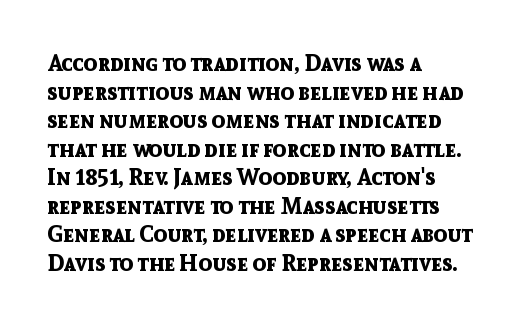
{"italic": "no", "bold": "yes", "underline": "no", "align": "left", "line_spacing_ratio": 1.24, "letter_spacing": "normal", "letter_spacing_em": 0.0, "glyph_px": 23}
